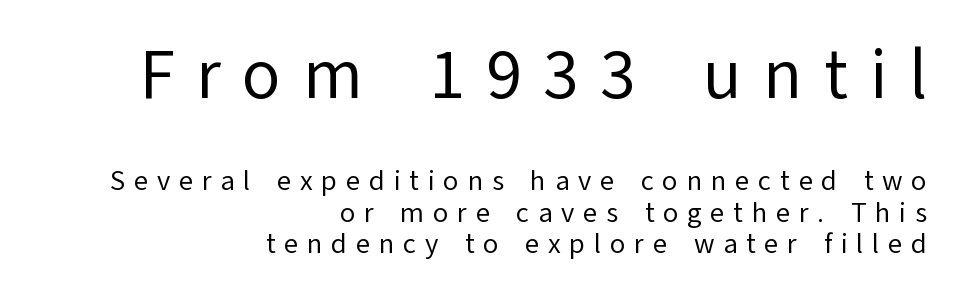
Q: Is the text bold? A: No.
Q: Is the text italic (slanted)? A: No, it is upright.
Q: Is the typeface a serif or a sans-serif typeface? A: Sans-serif.
Q: Is the text underlined? A: No.
Q: How is the paragraph aligned? A: Right-aligned.
Q: Is the spacing between letters normal or unusually wide? A: Unusually wide.
Q: Is the spacing between lines tight, normal or loose? A: Tight.
Q: Which block of text is set in a larger size, the first (top) or the second (bottom)? A: The first (top) one.
Q: Width (condensed, normal, or wide)? A: Normal.
Q: Stroke contrast? A: Low.
Q: x-height? A: Medium.
Q: Monospaced? A: No.
